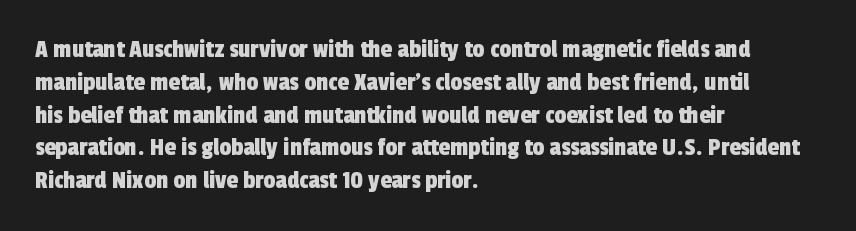
{"underline": "no", "align": "left", "line_spacing": "normal", "line_spacing_ratio": 1.26, "letter_spacing": "normal", "letter_spacing_em": 0.0, "glyph_px": 26}
